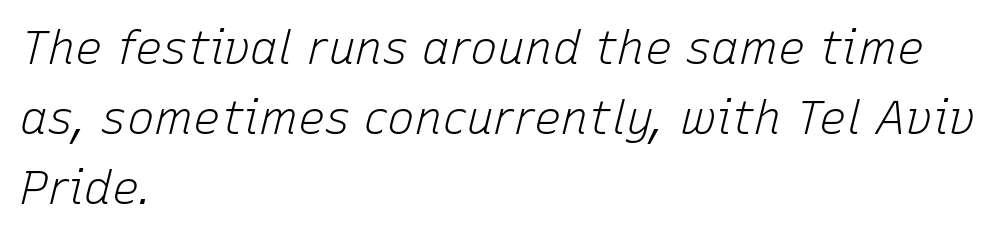
Q: Is the text bold? A: No.
Q: Is the text italic (slanted)? A: Yes, it leans right by about 15 degrees.
Q: Is the text underlined? A: No.
Q: How is the paragraph aligned? A: Left-aligned.
Q: Is the spacing between letters normal or unusually wide? A: Normal.
Q: Is the spacing between lines tight, normal or loose? A: Normal.
Q: Width (condensed, normal, or wide)? A: Normal.
Q: Stroke contrast? A: Low.
Q: x-height? A: Medium.
Q: Monospaced? A: No.
